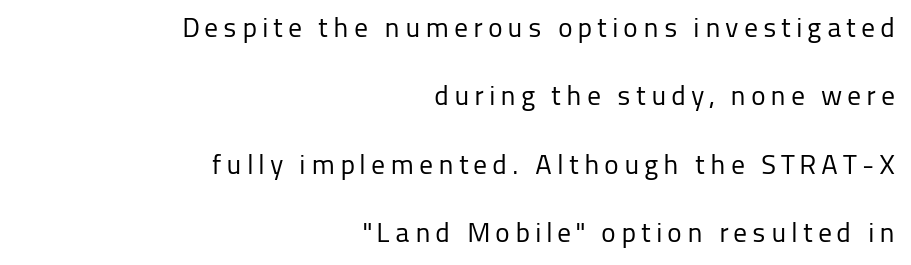
{"serif": "no", "italic": "no", "bold": "no", "weight": "regular", "width": "normal", "stroke_contrast": "low", "x_height": "medium", "monospaced": "no", "underline": "no", "align": "right", "line_spacing": "loose", "line_spacing_ratio": 2.44, "glyph_px": 28}
